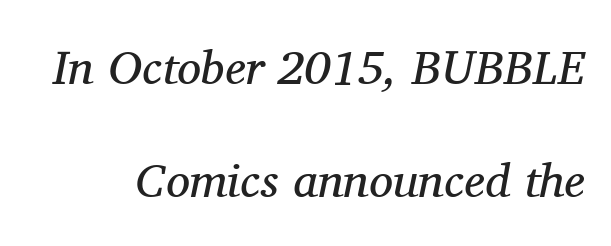
{"serif": "yes", "italic": "yes", "lean": "right", "slant_degrees": 11, "bold": "no", "weight": "regular", "width": "normal", "stroke_contrast": "medium", "x_height": "medium", "monospaced": "no", "underline": "no", "line_spacing": "loose", "line_spacing_ratio": 2.36, "letter_spacing": "normal", "letter_spacing_em": 0.0, "glyph_px": 48}
